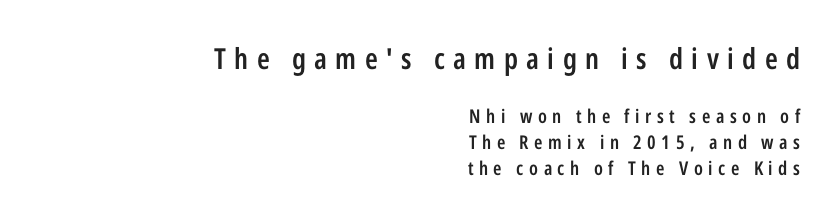
Q: Is the text bold? A: Semi-bold.
Q: Is the text italic (slanted)? A: No, it is upright.
Q: Is the typeface a serif or a sans-serif typeface? A: Sans-serif.
Q: Is the text underlined? A: No.
Q: How is the paragraph aligned? A: Right-aligned.
Q: Is the spacing between letters normal or unusually wide? A: Unusually wide.
Q: Is the spacing between lines tight, normal or loose? A: Normal.
Q: Which block of text is set in a larger size, the first (top) or the second (bottom)? A: The first (top) one.
Q: Width (condensed, normal, or wide)? A: Condensed.
Q: Stroke contrast? A: Low.
Q: x-height? A: Medium.
Q: Monospaced? A: No.
